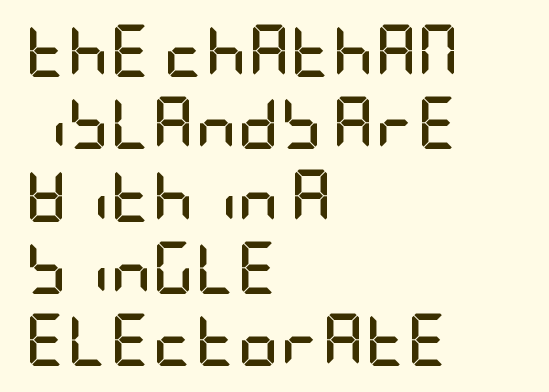
Q: Is the text bold? A: Yes.
Q: Is the text italic (slanted)? A: No, it is upright.
Q: Is the typeface a serif or a sans-serif typeface? A: Sans-serif.
Q: Is the text underlined? A: No.
Q: How is the paragraph aligned? A: Left-aligned.
Q: Is the spacing between letters normal or unusually wide? A: Normal.
Q: Is the spacing between lines tight, normal or loose? A: Normal.
Q: Width (condensed, normal, or wide)? A: Condensed.
Q: Stroke contrast? A: Low.
Q: x-height? A: Large.
